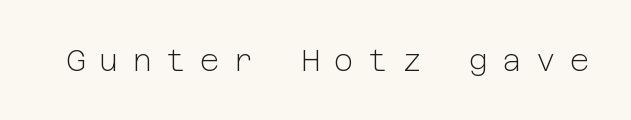
The image shows 30 px light sans-serif type, upright; set unusually wide letter spacing (+0.47 em), not underlined; low stroke contrast and a medium x-height.
